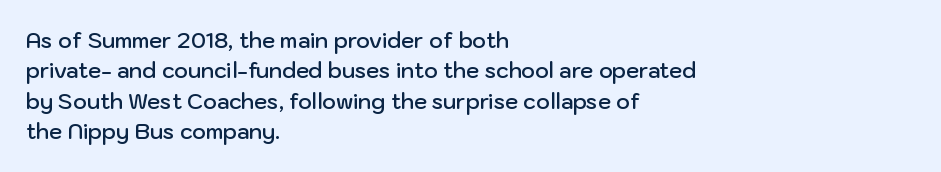
Inter-character spacing is left at the font's built-in metrics. Posture: straight, roman, zero tilt. These lines carry some extra weight — a demibold, not a full bold. The paragraph has a hard left edge and a soft right edge. Regular leading. Decoration check: the copy has no underline.
